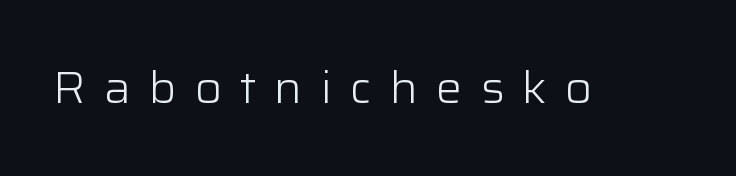
Q: Is the text bold? A: No.
Q: Is the text italic (slanted)? A: No, it is upright.
Q: Is the typeface a serif or a sans-serif typeface? A: Sans-serif.
Q: Is the text underlined? A: No.
Q: Is the spacing between letters normal or unusually wide? A: Unusually wide.
Q: Width (condensed, normal, or wide)? A: Normal.
Q: Stroke contrast? A: Low.
Q: x-height? A: Medium.
Q: Monospaced? A: No.
